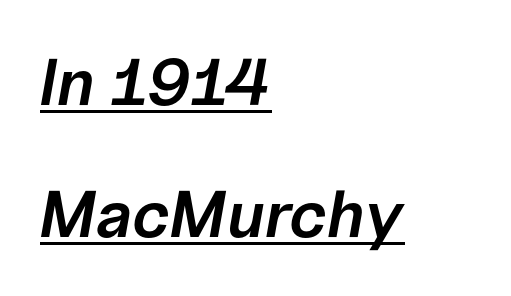
Q: Is the text bold? A: Semi-bold.
Q: Is the text italic (slanted)? A: Yes, it leans right by about 10 degrees.
Q: Is the text underlined? A: Yes.
Q: How is the paragraph aligned? A: Left-aligned.
Q: Is the spacing between letters normal or unusually wide? A: Normal.
Q: Is the spacing between lines tight, normal or loose? A: Loose.
Q: Width (condensed, normal, or wide)? A: Normal.
Q: Stroke contrast? A: Low.
Q: x-height? A: Medium.
Q: Monospaced? A: No.
